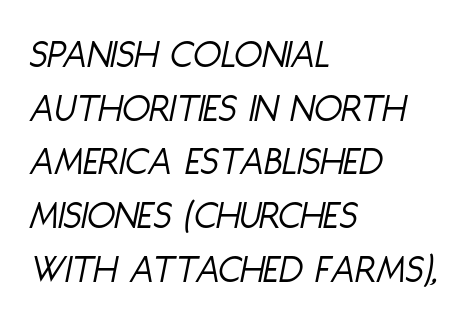
The image shows 41 px light, condensed type, italic (leaning right); set left-aligned, normal line spacing (1.31x), normal letter spacing, not underlined; low stroke contrast and a large x-height.
